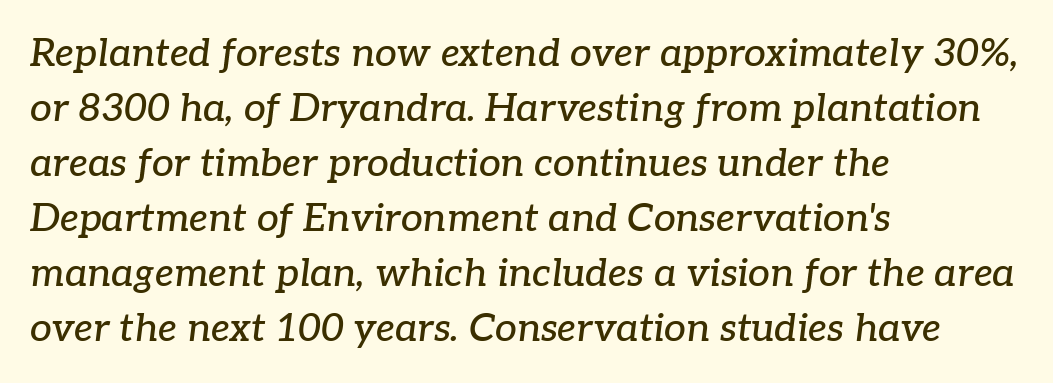
{"serif": "yes", "italic": "yes", "lean": "right", "slant_degrees": 7, "width": "normal", "stroke_contrast": "low", "x_height": "medium", "monospaced": "no", "underline": "no", "align": "left", "line_spacing": "normal", "line_spacing_ratio": 1.41, "letter_spacing": "normal", "letter_spacing_em": 0.0, "glyph_px": 39}
